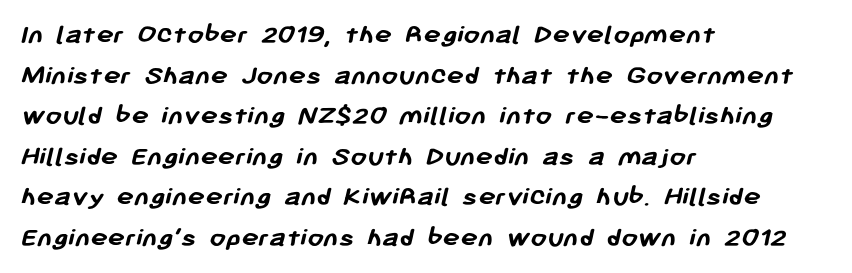
{"serif": "no", "bold": "yes", "weight": "semibold", "width": "normal", "stroke_contrast": "low", "x_height": "medium", "monospaced": "no", "underline": "no", "align": "left", "line_spacing": "normal", "line_spacing_ratio": 1.4, "letter_spacing": "normal", "letter_spacing_em": 0.0, "glyph_px": 29}
